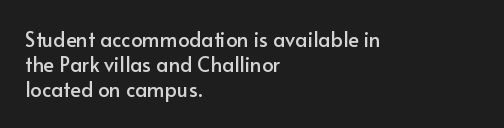
The image shows 20 px text type, upright; set left-aligned, line spacing 1.24x, normal letter spacing, not underlined.
